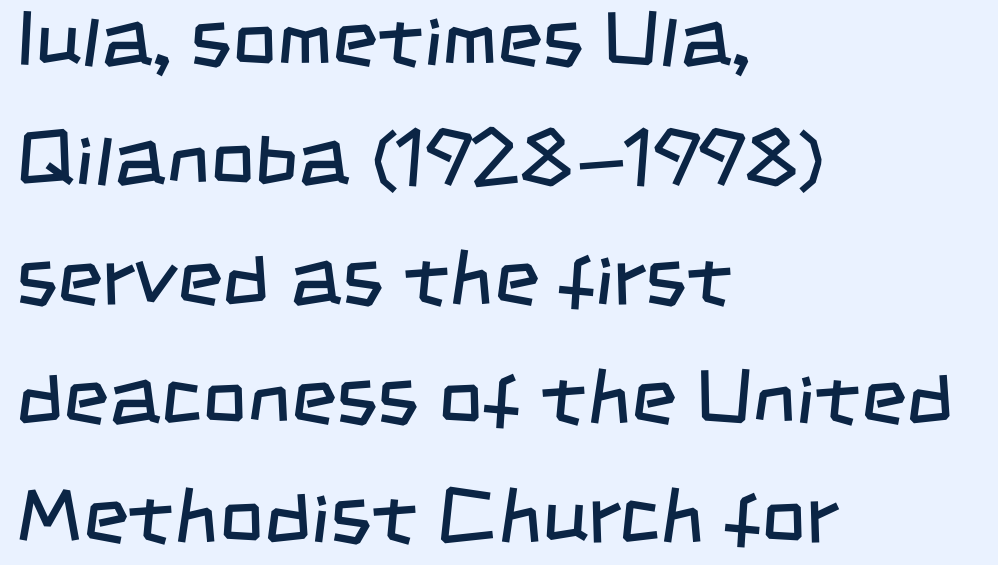
Between one letter and the next there's only the usual sliver of space. Every row of glyphs begins at an identical x-position on the left. A typesetter would label this face a sans. Words float on clear page, feet unadorned.
